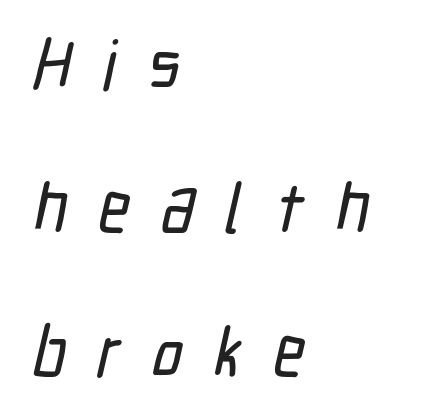
The image shows 69 px condensed sans-serif type; set left-aligned, loose line spacing (2.09x), unusually wide letter spacing (+0.45 em), not underlined; low stroke contrast and a medium x-height.
